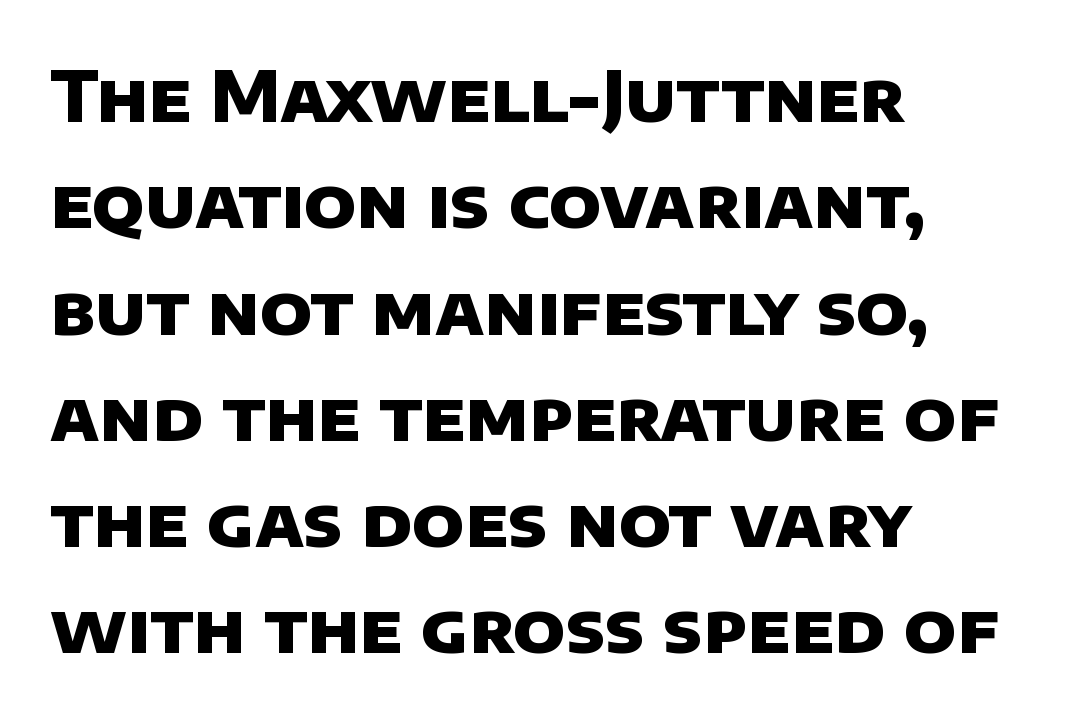
Typographic density is high because the face is bold. The specimen omits any rule beneath the text block's lines. These lines sit exactly where default settings would place them. Characters follow at the spacing the type designer built in. The rendering uses natural spacing where letterforms have individual widths.
